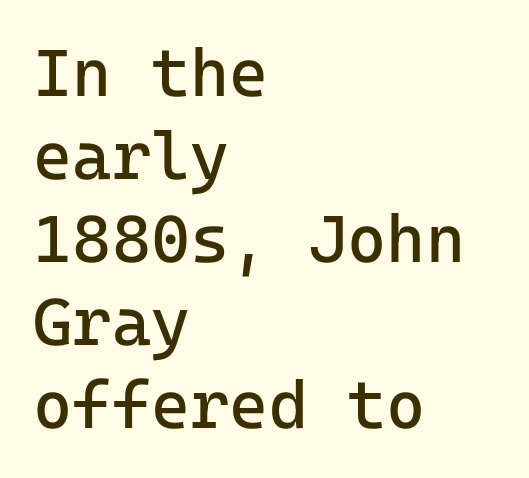
{"serif": "no", "italic": "no", "bold": "no", "weight": "regular", "width": "normal", "stroke_contrast": "low", "x_height": "medium", "underline": "no", "align": "left", "line_spacing_ratio": 1.24, "letter_spacing": "normal", "letter_spacing_em": 0.0, "glyph_px": 67}
